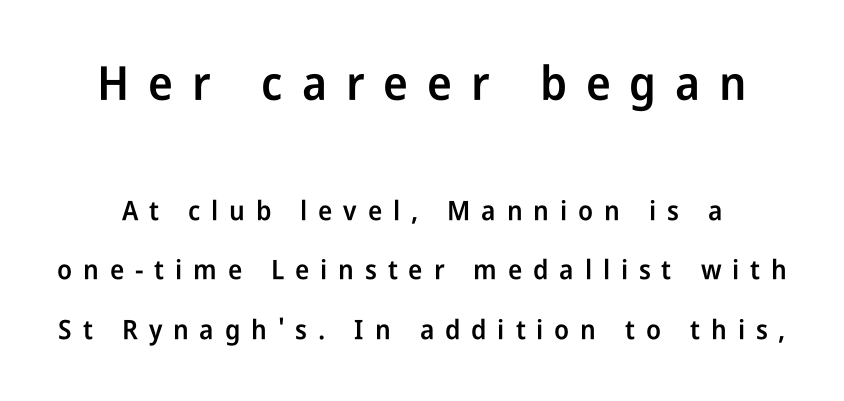
The image shows 47 px semibold, condensed sans-serif type, upright; set loose line spacing (2.2x), unusually wide letter spacing (+0.4 em), not underlined; the first (top) block is 1.74x larger; low stroke contrast and a medium x-height.
